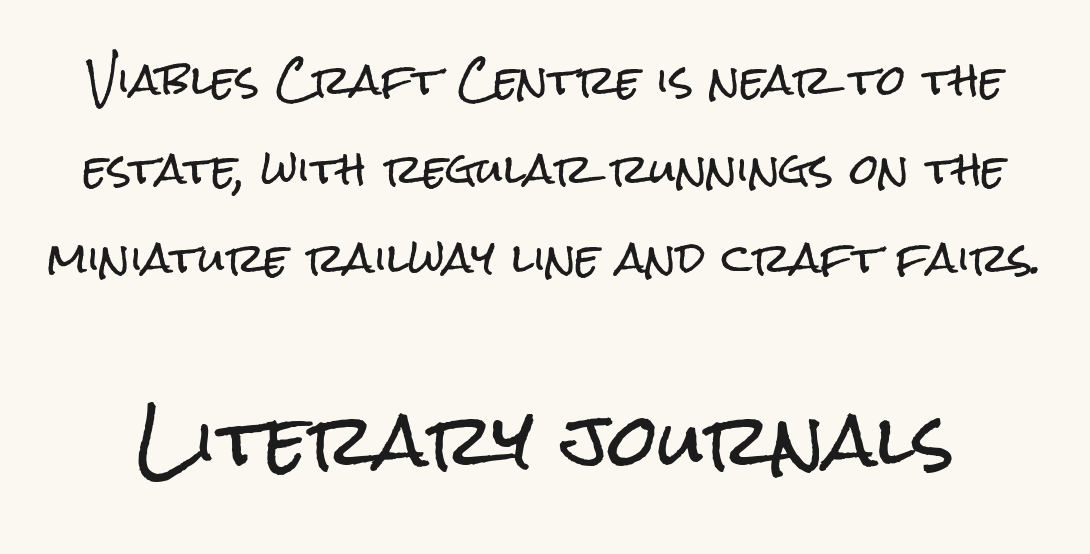
Q: Is the text italic (slanted)? A: No, it is upright.
Q: Is the typeface a serif or a sans-serif typeface? A: Sans-serif.
Q: Is the text underlined? A: No.
Q: Is the spacing between letters normal or unusually wide? A: Normal.
Q: Is the spacing between lines tight, normal or loose? A: Loose.
Q: Which block of text is set in a larger size, the first (top) or the second (bottom)? A: The second (bottom) one.
Q: Width (condensed, normal, or wide)? A: Condensed.
Q: Stroke contrast? A: Low.
Q: x-height? A: Medium.
Q: Monospaced? A: No.
